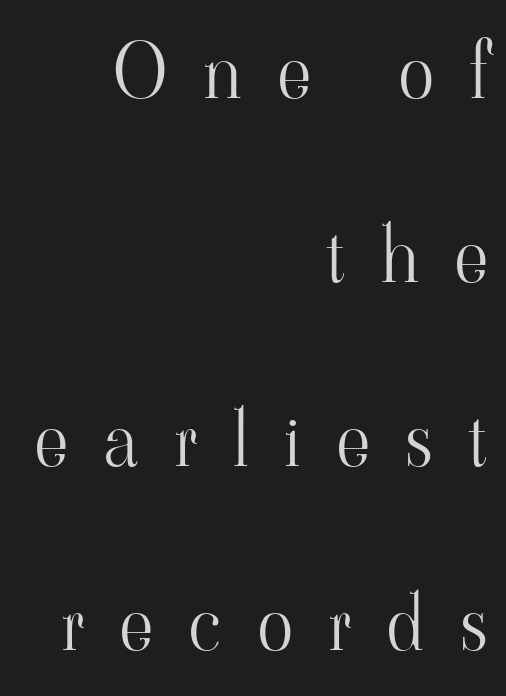
{"serif": "yes", "italic": "no", "bold": "no", "weight": "light", "width": "normal", "stroke_contrast": "high", "x_height": "small", "monospaced": "no", "underline": "no", "align": "right", "line_spacing": "loose", "line_spacing_ratio": 2.42, "letter_spacing": "wide", "letter_spacing_em": 0.46, "glyph_px": 76}
